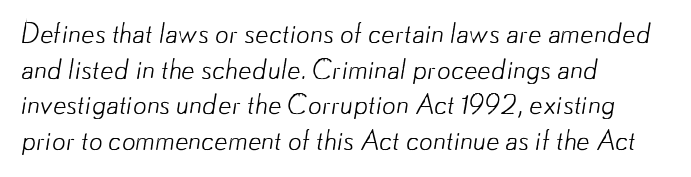
Q: Is the text bold? A: No.
Q: Is the text underlined? A: No.
Q: How is the paragraph aligned? A: Left-aligned.
Q: Is the spacing between letters normal or unusually wide? A: Normal.
Q: Is the spacing between lines tight, normal or loose? A: Normal.
